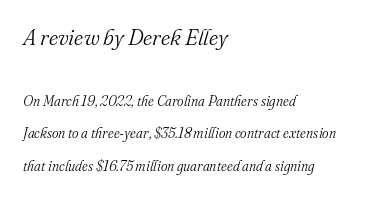
The setting favours the left margin, as ordinary paragraphs usually do. The leading is generous, giving the passage an open texture. On a weight scale, this lands at 450 or below. The passage shown begins with its larger block and ends with its smaller one. Style check: oblique. The space beneath each line is pristine and unruled.
